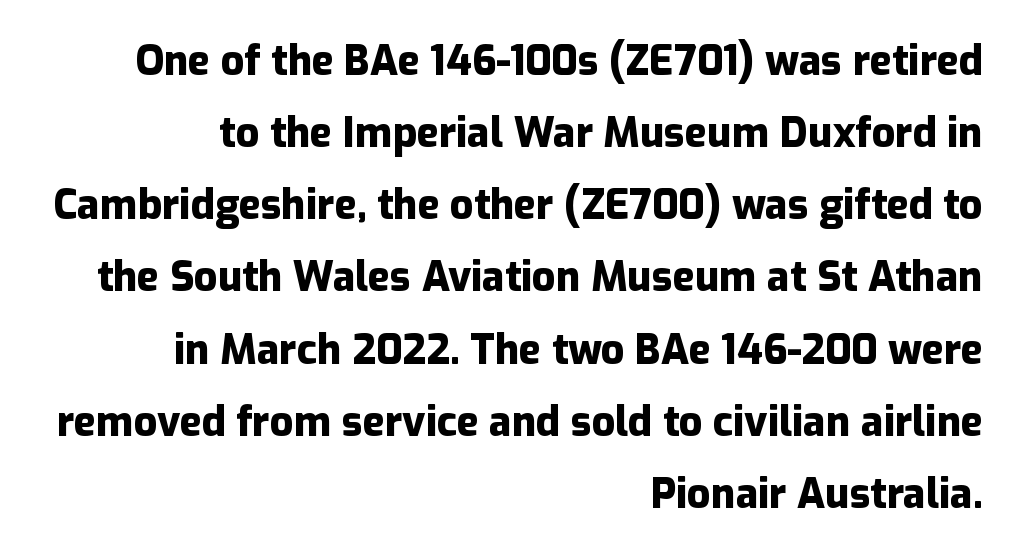
The image shows 41 px heavy sans-serif type, upright; set right-aligned, line spacing 1.76x, normal letter spacing, not underlined; low stroke contrast and a medium x-height.
